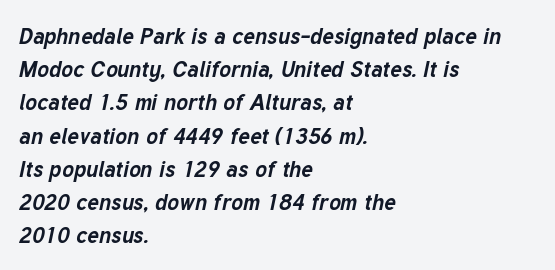
{"italic": "yes", "lean": "right", "slant_degrees": 12, "bold": "yes", "underline": "no", "align": "left", "line_spacing": "normal", "line_spacing_ratio": 1.51, "letter_spacing": "normal", "letter_spacing_em": 0.0, "glyph_px": 22}
